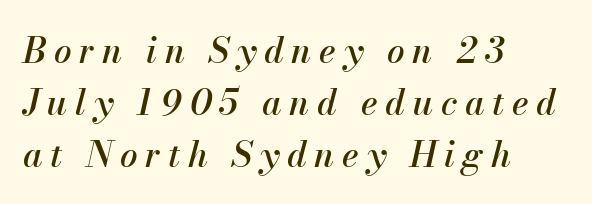
Think of a printed novel: that variable character pitch is what you see here. There is plenty of visible air inserted between adjacent glyphs. Lines of text with bare space underneath. Italic: yes, the glyphs are oblique. Caption: multi-line text, flush left, ragged right.
